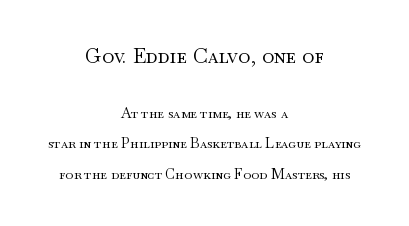
{"italic": "no", "bold": "no", "underline": "no", "align": "center", "line_spacing": "loose", "line_spacing_ratio": 2.16, "letter_spacing": "normal", "letter_spacing_em": 0.0, "larger_block": "first", "size_ratio": 1.5, "glyph_px": 21}
